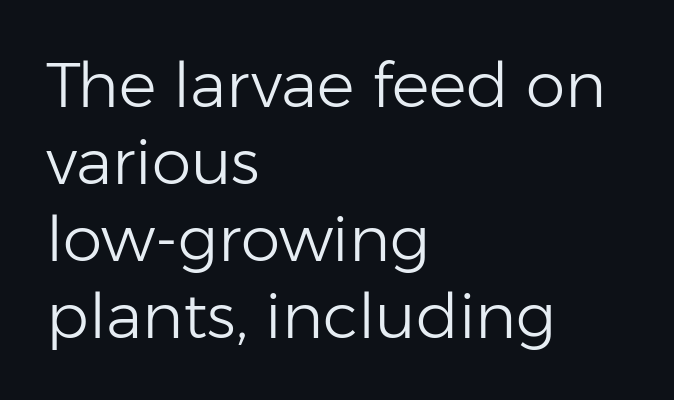
Q: Is the text bold? A: No.
Q: Is the text italic (slanted)? A: No, it is upright.
Q: Is the typeface a serif or a sans-serif typeface? A: Sans-serif.
Q: Is the text underlined? A: No.
Q: How is the paragraph aligned? A: Left-aligned.
Q: Is the spacing between letters normal or unusually wide? A: Normal.
Q: Width (condensed, normal, or wide)? A: Normal.
Q: Stroke contrast? A: Low.
Q: x-height? A: Medium.
Q: Monospaced? A: No.
